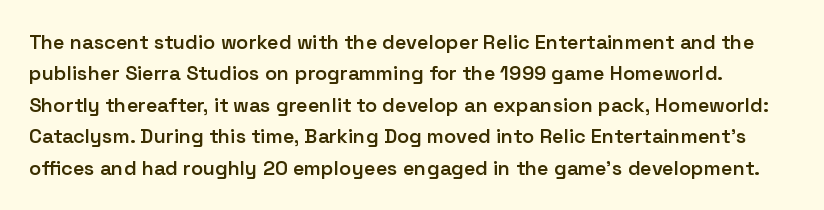
The image shows 20 px text type, upright; set normal line spacing (1.57x), normal letter spacing, not underlined.
